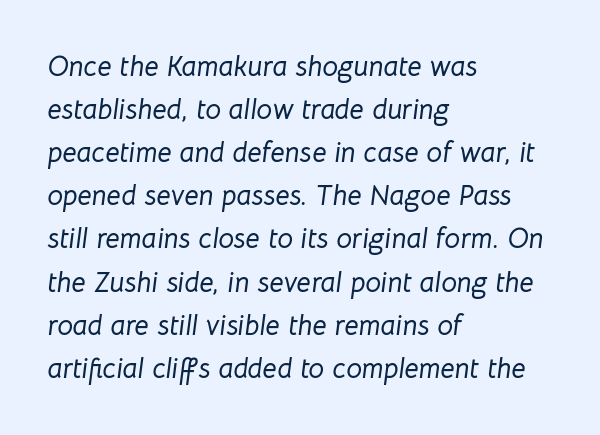
Q: Is the text italic (slanted)? A: Yes, it leans right by about 8 degrees.
Q: Is the text underlined? A: No.
Q: How is the paragraph aligned? A: Left-aligned.
Q: Is the spacing between letters normal or unusually wide? A: Normal.
Q: Is the spacing between lines tight, normal or loose? A: Normal.
Q: Width (condensed, normal, or wide)? A: Normal.
Q: Stroke contrast? A: Low.
Q: x-height? A: Medium.
Q: Monospaced? A: No.
